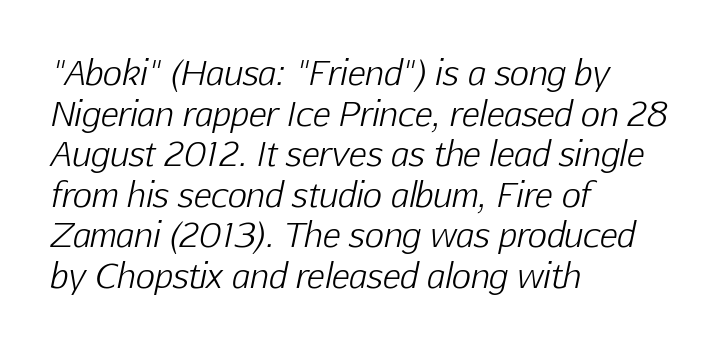
The image shows 33 px light type, italic (leaning right); set left-aligned, line spacing 1.23x, normal letter spacing, not underlined; low stroke contrast and a medium x-height.
